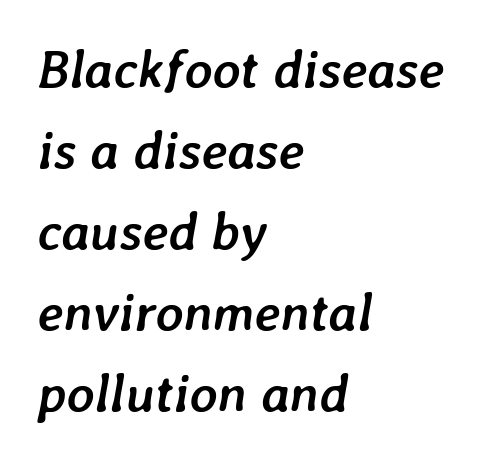
{"italic": "yes", "lean": "right", "slant_degrees": 7, "bold": "yes", "weight": "semibold", "width": "normal", "stroke_contrast": "low", "x_height": "medium", "monospaced": "no", "underline": "no", "align": "left", "line_spacing": "normal", "line_spacing_ratio": 1.53, "letter_spacing": "normal", "letter_spacing_em": 0.0, "glyph_px": 53}
